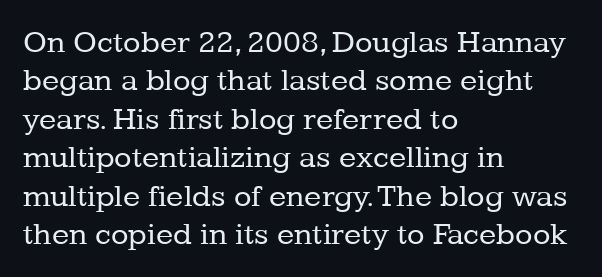
Q: Is the text bold? A: No.
Q: Is the text italic (slanted)? A: No, it is upright.
Q: Is the typeface a serif or a sans-serif typeface? A: Serif.
Q: Is the text underlined? A: No.
Q: How is the paragraph aligned? A: Left-aligned.
Q: Is the spacing between letters normal or unusually wide? A: Normal.
Q: Width (condensed, normal, or wide)? A: Normal.
Q: Stroke contrast? A: Low.
Q: x-height? A: Medium.
Q: Monospaced? A: No.
